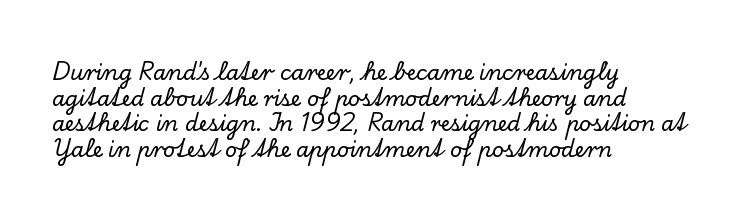
Line beginnings align vertically; line endings do not. A typesetter would call this zero additional tracking. The baseline area is clear.
